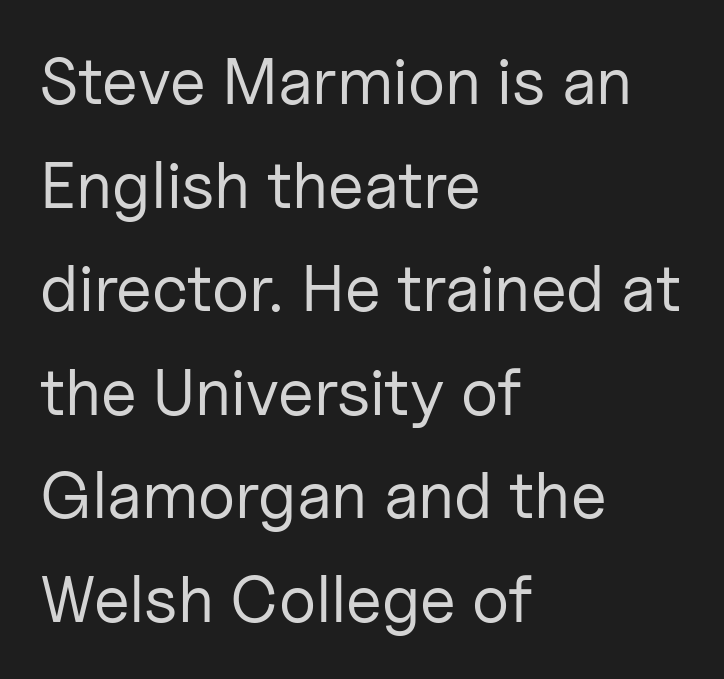
The image shows 66 px regular-weight sans-serif type, upright; set left-aligned, normal line spacing (1.57x), normal letter spacing, not underlined; low stroke contrast and a medium x-height.
